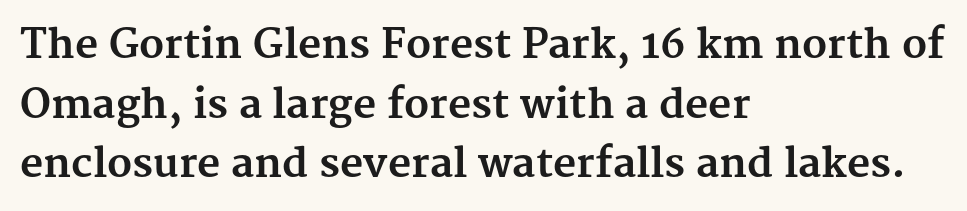
Q: Is the text bold? A: Yes.
Q: Is the text italic (slanted)? A: No, it is upright.
Q: Is the typeface a serif or a sans-serif typeface? A: Serif.
Q: Is the text underlined? A: No.
Q: How is the paragraph aligned? A: Left-aligned.
Q: Is the spacing between letters normal or unusually wide? A: Normal.
Q: Is the spacing between lines tight, normal or loose? A: Normal.
Q: Width (condensed, normal, or wide)? A: Normal.
Q: Stroke contrast? A: Medium.
Q: x-height? A: Medium.
Q: Monospaced? A: No.
